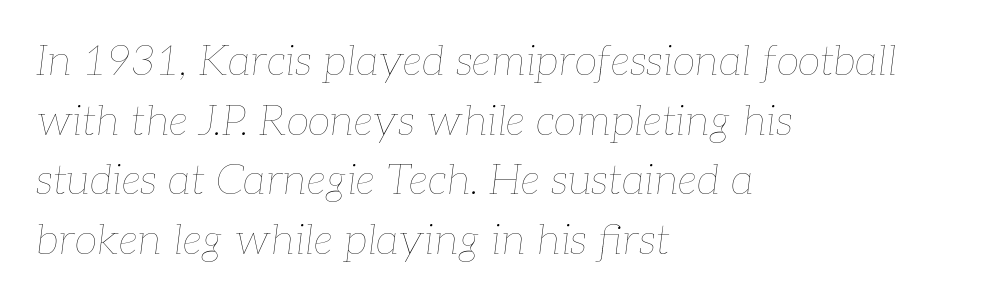
Q: Is the text bold? A: No.
Q: Is the text italic (slanted)? A: Yes, it leans right by about 7 degrees.
Q: Is the text underlined? A: No.
Q: How is the paragraph aligned? A: Left-aligned.
Q: Is the spacing between letters normal or unusually wide? A: Normal.
Q: Is the spacing between lines tight, normal or loose? A: Normal.
Q: Width (condensed, normal, or wide)? A: Normal.
Q: Stroke contrast? A: Low.
Q: x-height? A: Medium.
Q: Monospaced? A: No.
